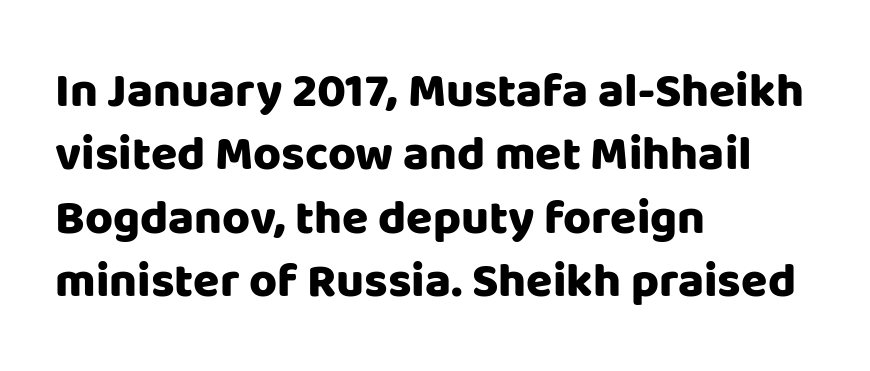
Casual observation: everything's shoved over to the left. How would I describe the line gaps? Plain and ordinary. Looks like regular typesetting: each glyph gets only the width it needs. Emphasis by weight is at full strength: bold. Has an underline been added? It has not.
